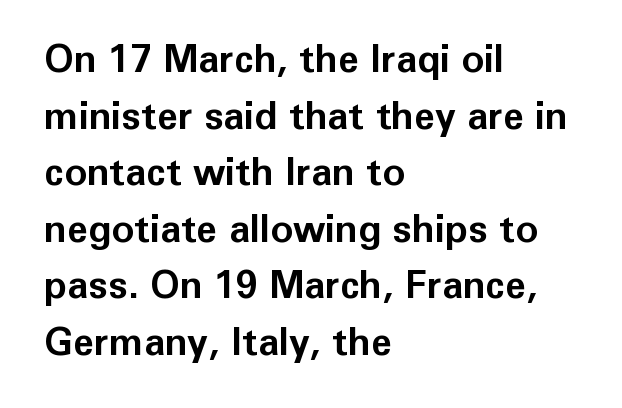
{"serif": "no", "italic": "no", "bold": "yes", "weight": "bold", "width": "normal", "stroke_contrast": "low", "x_height": "medium", "monospaced": "no", "underline": "no", "align": "left", "line_spacing": "normal", "line_spacing_ratio": 1.49, "letter_spacing": "normal", "letter_spacing_em": 0.0, "glyph_px": 38}
